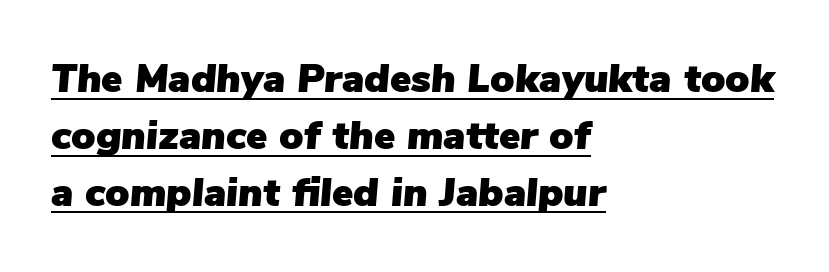
{"italic": "yes", "lean": "right", "slant_degrees": 5, "width": "normal", "stroke_contrast": "low", "x_height": "medium", "monospaced": "no", "underline": "yes", "align": "left", "line_spacing": "normal", "line_spacing_ratio": 1.42, "letter_spacing": "normal", "letter_spacing_em": 0.0, "glyph_px": 40}
